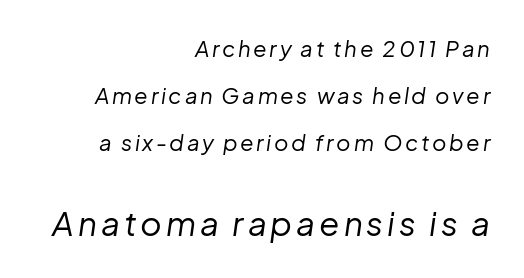
Q: Is the text bold? A: No.
Q: Is the text italic (slanted)? A: Yes, it leans right by about 8 degrees.
Q: Is the text underlined? A: No.
Q: How is the paragraph aligned? A: Right-aligned.
Q: Is the spacing between lines tight, normal or loose? A: Loose.
Q: Which block of text is set in a larger size, the first (top) or the second (bottom)? A: The second (bottom) one.
Q: Width (condensed, normal, or wide)? A: Normal.
Q: Stroke contrast? A: Low.
Q: x-height? A: Medium.
Q: Monospaced? A: No.
